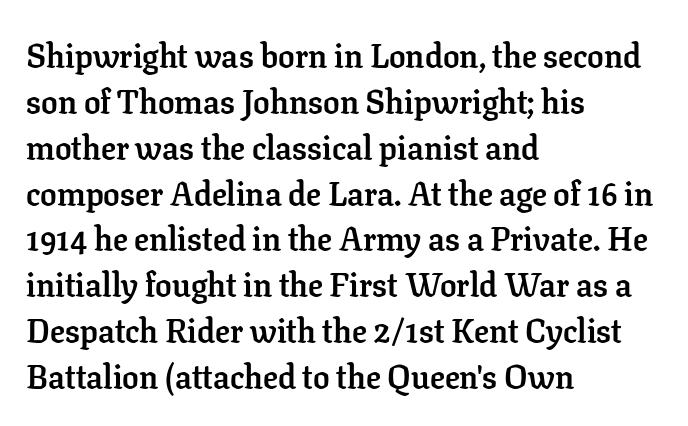
The image shows 33 px semibold serif type, upright; set left-aligned, normal line spacing (1.39x), normal letter spacing, not underlined; low stroke contrast and a medium x-height.
